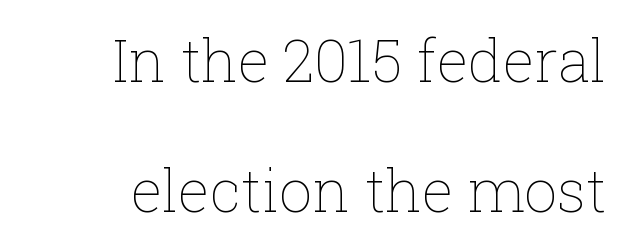
A typesetter would call this proportional, since set widths differ per character. The rendering uses a large line-height, opening up the rows. The compositor pushed each line to the right boundary. Here the glyphs are tracked normally, forming tight word shapes. Ordinary non-slanted type is in use.
